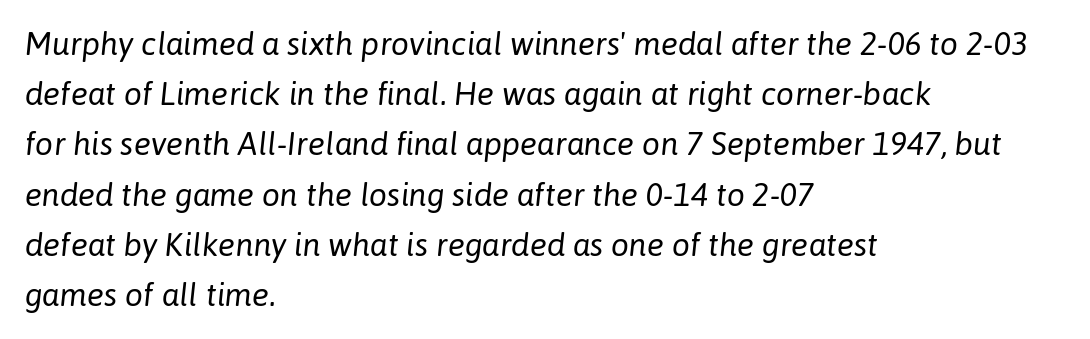
The image shows 32 px regular-weight type, italic (leaning right); set left-aligned, normal line spacing (1.57x), normal letter spacing, not underlined; low stroke contrast and a medium x-height.
